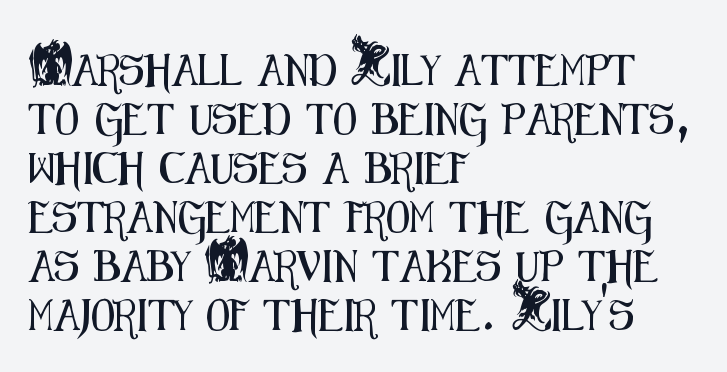
Q: Is the text italic (slanted)? A: No, it is upright.
Q: Is the typeface a serif or a sans-serif typeface? A: Sans-serif.
Q: Is the text underlined? A: No.
Q: How is the paragraph aligned? A: Left-aligned.
Q: Is the spacing between letters normal or unusually wide? A: Normal.
Q: Is the spacing between lines tight, normal or loose? A: Normal.
Q: Width (condensed, normal, or wide)? A: Condensed.
Q: Stroke contrast? A: Medium.
Q: x-height? A: Small.
Q: Monospaced? A: No.
